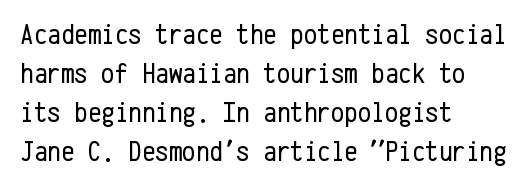
{"serif": "no", "italic": "no", "bold": "no", "weight": "regular", "width": "condensed", "stroke_contrast": "low", "x_height": "medium", "monospaced": "yes", "underline": "no", "align": "left", "line_spacing": "normal", "line_spacing_ratio": 1.3, "letter_spacing": "normal", "letter_spacing_em": 0.0, "glyph_px": 30}
